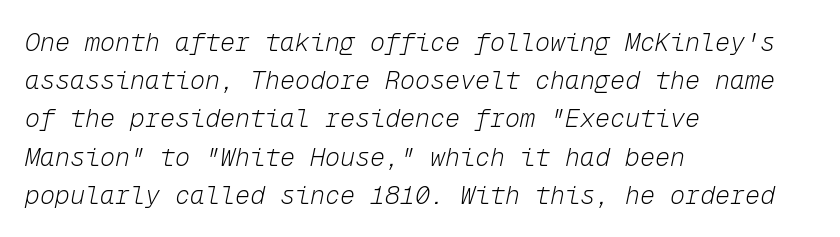
The image shows 25 px text type, italic (leaning right); set left-aligned, normal line spacing (1.53x), normal letter spacing, not underlined.
